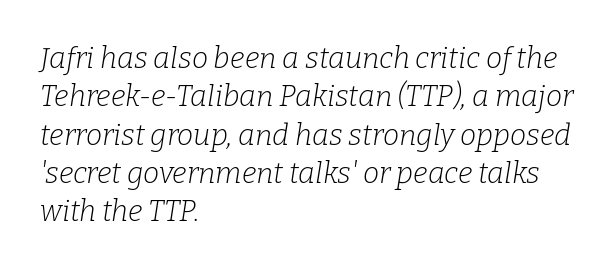
{"serif": "yes", "italic": "yes", "lean": "right", "slant_degrees": 9, "bold": "no", "weight": "light", "width": "normal", "stroke_contrast": "low", "x_height": "medium", "monospaced": "no", "underline": "no", "align": "left", "line_spacing": "normal", "line_spacing_ratio": 1.32, "letter_spacing": "normal", "letter_spacing_em": 0.0, "glyph_px": 29}
